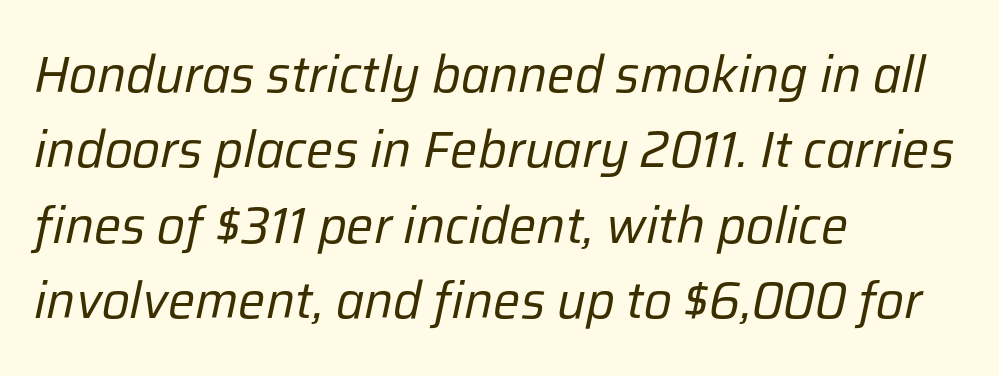
The image shows 51 px regular-weight type, italic (leaning right); set left-aligned, normal line spacing (1.48x), normal letter spacing, not underlined; low stroke contrast and a medium x-height.
